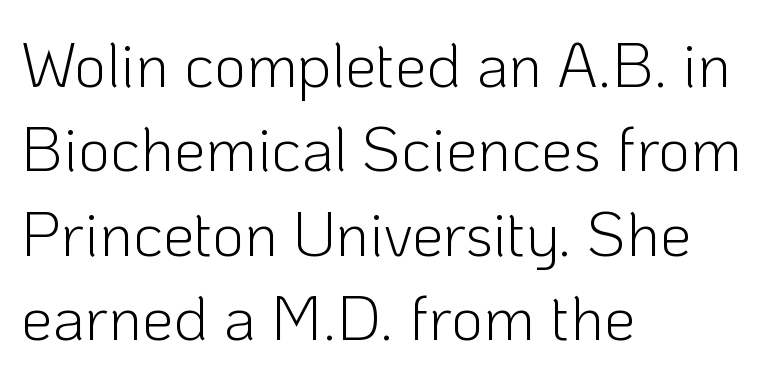
Posture: straight, roman, zero tilt. Ink coverage per letter is moderate at most. The baseline area is clear. Tracking here is standard; glyphs follow each other at the usual distance. A normal amount of white space separates one row of letters from the next.
